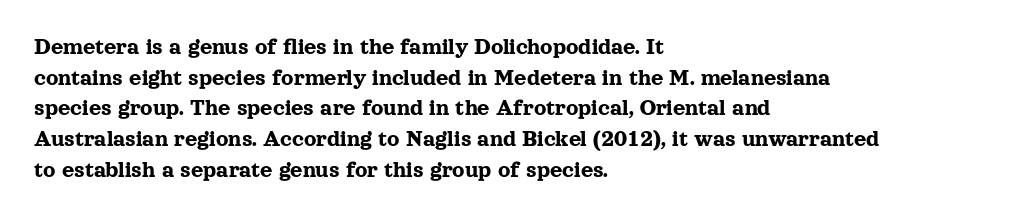
Q: Is the text italic (slanted)? A: No, it is upright.
Q: Is the text underlined? A: No.
Q: How is the paragraph aligned? A: Left-aligned.
Q: Is the spacing between letters normal or unusually wide? A: Normal.
Q: Is the spacing between lines tight, normal or loose? A: Normal.
